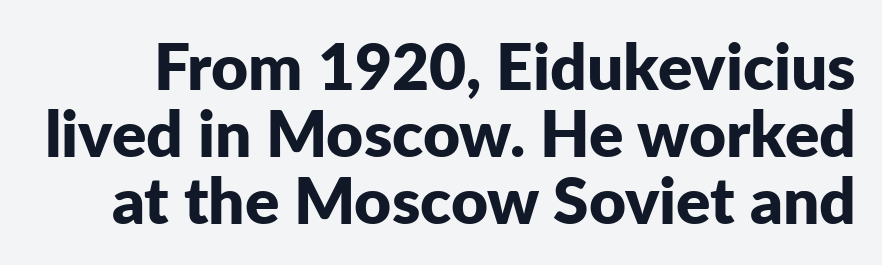
{"serif": "no", "italic": "no", "bold": "yes", "weight": "bold", "width": "normal", "stroke_contrast": "low", "x_height": "medium", "monospaced": "no", "underline": "no", "line_spacing": "tight", "line_spacing_ratio": 1.05, "letter_spacing": "normal", "letter_spacing_em": 0.0, "glyph_px": 64}
